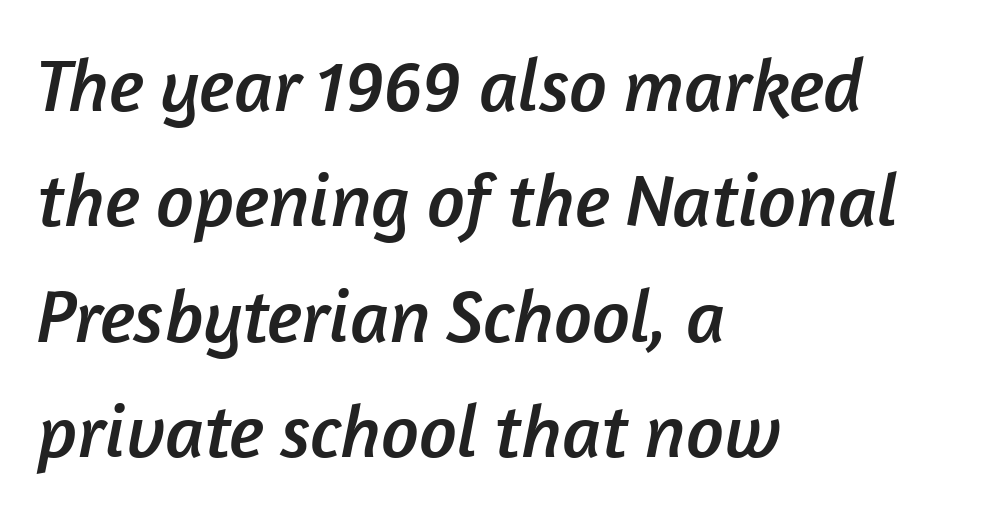
These lines are set flush left with a ragged right edge. Look at the bottom of the vertical strokes: they stop flat, with no serifs. Between one letter and the next there's only the usual sliver of space. Letters rest on an invisible, unmarked baseline. Each letter keeps its own natural width here, so spacing adapts to shape. This sample keeps an unexceptional amount of space between lines.
